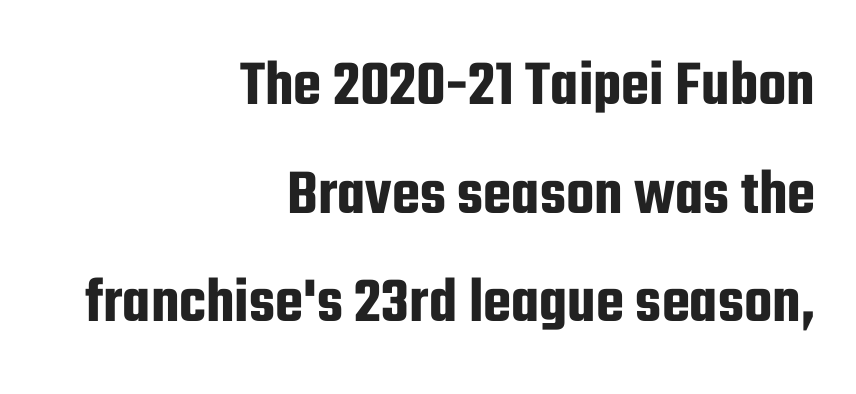
Q: Is the text italic (slanted)? A: No, it is upright.
Q: Is the typeface a serif or a sans-serif typeface? A: Sans-serif.
Q: Is the text underlined? A: No.
Q: How is the paragraph aligned? A: Right-aligned.
Q: Is the spacing between letters normal or unusually wide? A: Normal.
Q: Is the spacing between lines tight, normal or loose? A: Normal.
Q: Width (condensed, normal, or wide)? A: Condensed.
Q: Stroke contrast? A: Low.
Q: x-height? A: Medium.
Q: Monospaced? A: No.
